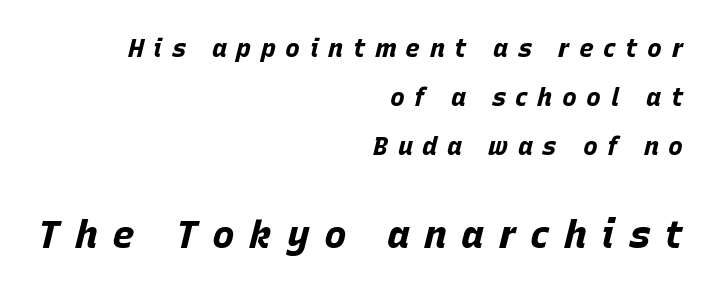
Q: Is the text bold? A: Yes.
Q: Is the text italic (slanted)? A: Yes, it leans right by about 15 degrees.
Q: Is the text underlined? A: No.
Q: How is the paragraph aligned? A: Right-aligned.
Q: Is the spacing between letters normal or unusually wide? A: Unusually wide.
Q: Is the spacing between lines tight, normal or loose? A: Loose.
Q: Which block of text is set in a larger size, the first (top) or the second (bottom)? A: The second (bottom) one.
Q: Width (condensed, normal, or wide)? A: Normal.
Q: Stroke contrast? A: Low.
Q: x-height? A: Large.
Q: Monospaced? A: No.
